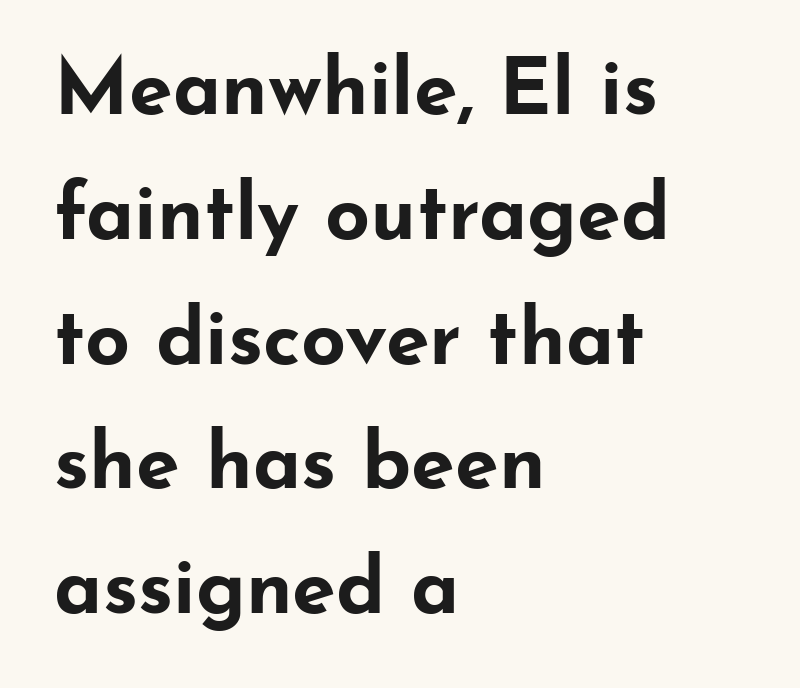
{"serif": "no", "italic": "no", "bold": "yes", "weight": "bold", "width": "wide", "stroke_contrast": "low", "x_height": "small", "monospaced": "no", "underline": "no", "align": "left", "line_spacing": "normal", "line_spacing_ratio": 1.58, "letter_spacing": "normal", "letter_spacing_em": 0.0, "glyph_px": 79}
